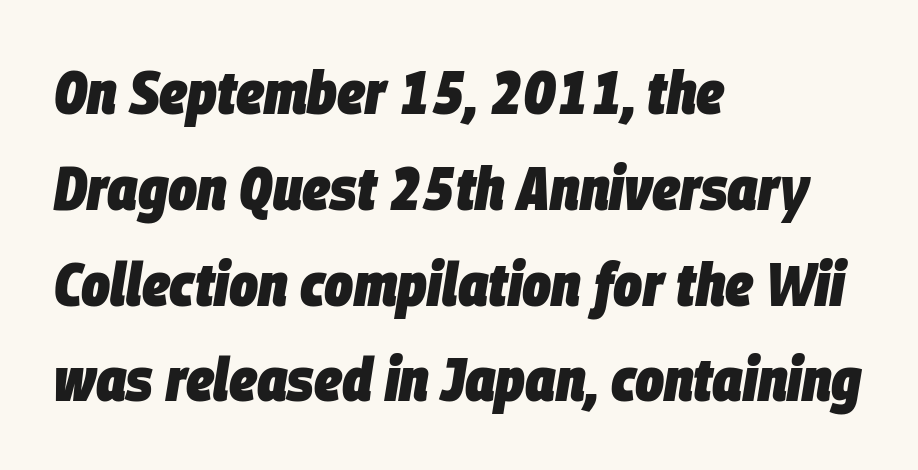
The image shows 61 px heavy, condensed type, italic (leaning right); set left-aligned, normal line spacing (1.57x), normal letter spacing, not underlined; low stroke contrast and a large x-height.
